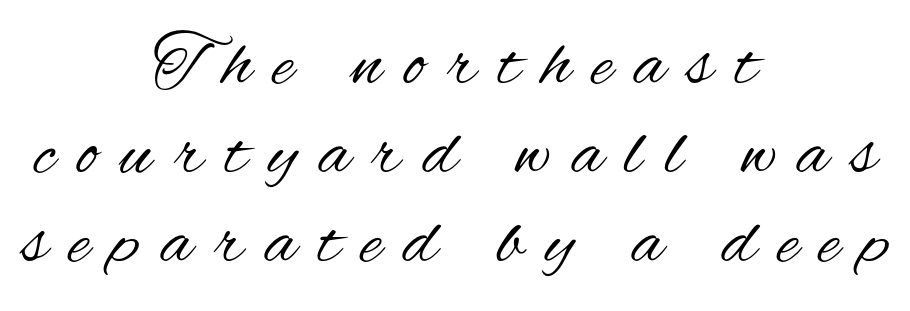
{"serif": "no", "bold": "no", "weight": "regular", "width": "condensed", "stroke_contrast": "medium", "x_height": "small", "monospaced": "no", "underline": "no", "align": "center", "line_spacing_ratio": 1.2, "letter_spacing": "wide", "letter_spacing_em": 0.3, "glyph_px": 74}
